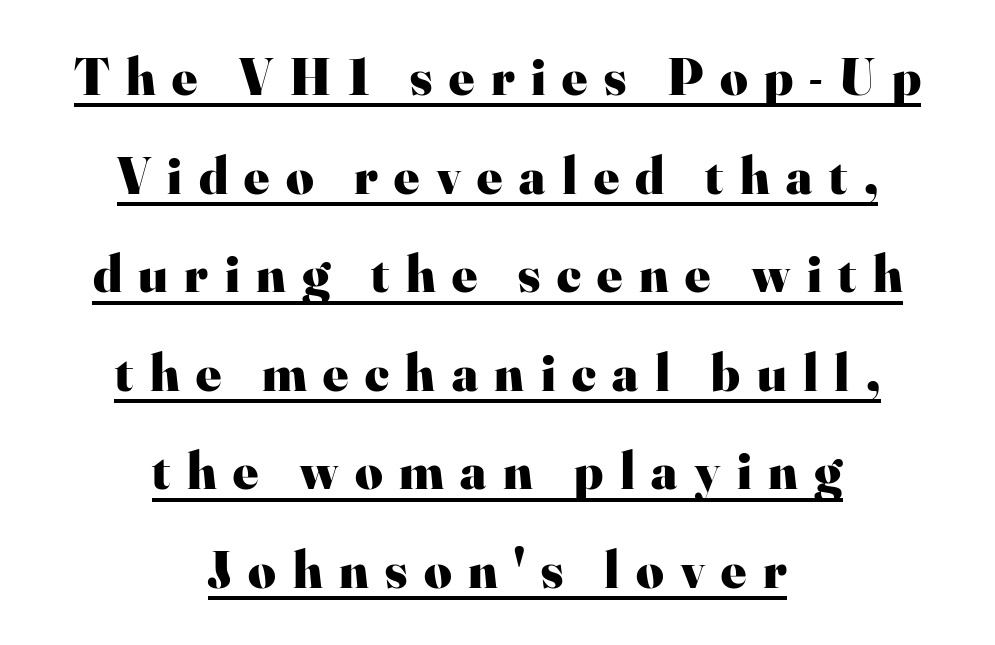
The image shows 53 px heavy serif type, upright; set centered, line spacing 1.86x, unusually wide letter spacing (+0.31 em), underlined; high stroke contrast and a small x-height.
